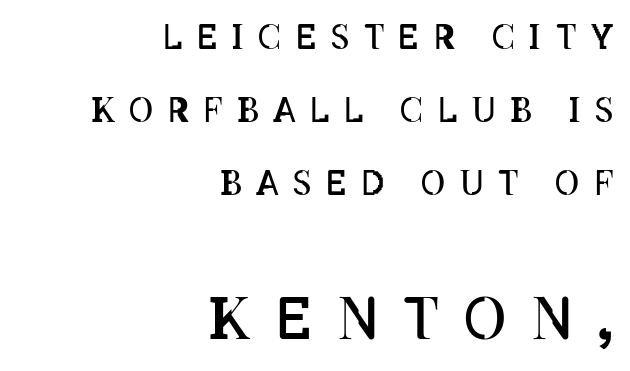
Q: Is the text bold? A: No.
Q: Is the text italic (slanted)? A: No, it is upright.
Q: Is the text underlined? A: No.
Q: How is the paragraph aligned? A: Right-aligned.
Q: Is the spacing between letters normal or unusually wide? A: Unusually wide.
Q: Is the spacing between lines tight, normal or loose? A: Loose.
Q: Which block of text is set in a larger size, the first (top) or the second (bottom)? A: The second (bottom) one.
Q: Width (condensed, normal, or wide)? A: Condensed.
Q: Stroke contrast? A: Low.
Q: x-height? A: Large.
Q: Monospaced? A: No.
